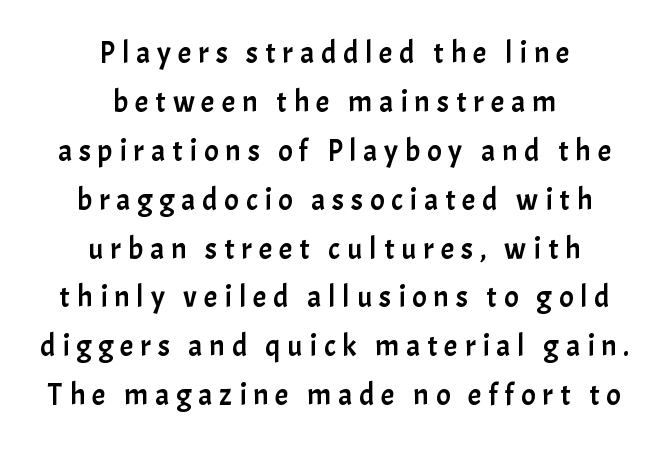
The image shows 30 px sans-serif type, upright; set centered, normal line spacing (1.63x), unusually wide letter spacing (+0.23 em), not underlined; low stroke contrast and a medium x-height.
